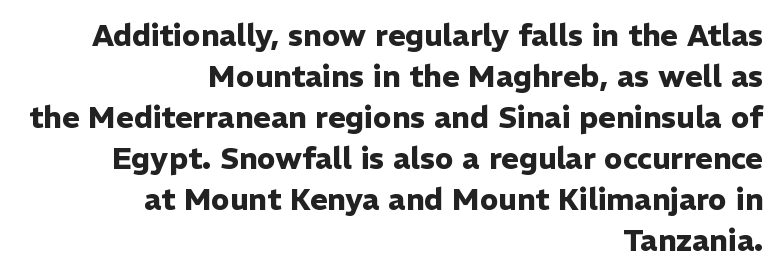
The image shows 30 px heavy sans-serif type, upright; set right-aligned, normal line spacing (1.37x), normal letter spacing, not underlined; low stroke contrast and a medium x-height.
